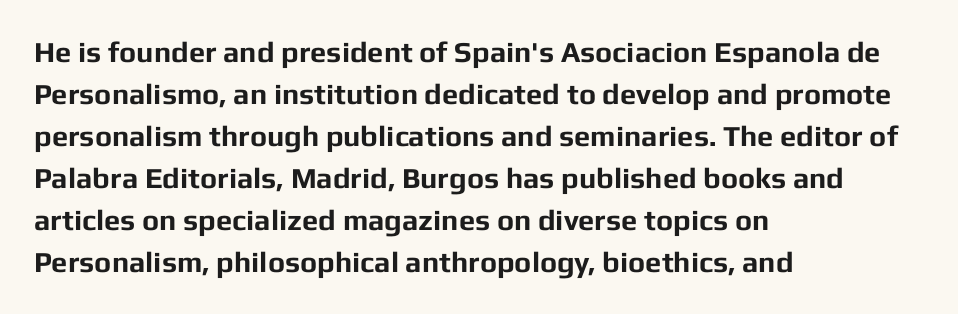
The image shows 29 px bold sans-serif type, upright; set left-aligned, normal line spacing (1.45x), normal letter spacing, not underlined; low stroke contrast and a medium x-height.
